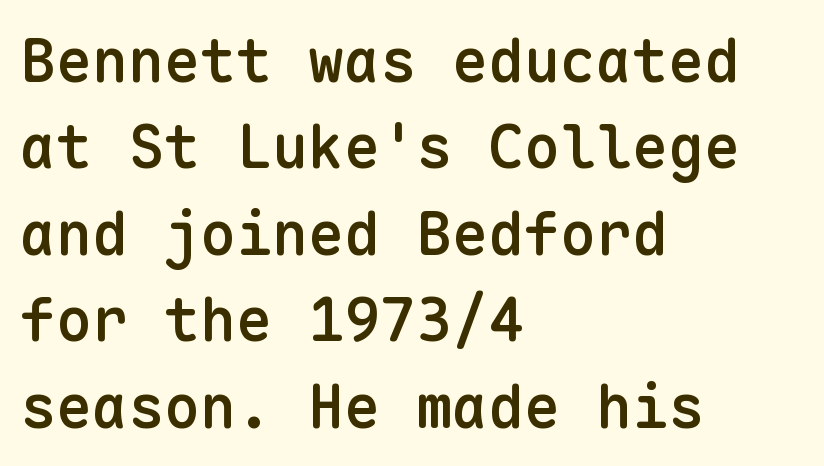
{"serif": "no", "italic": "no", "bold": "semi", "weight": "semibold", "width": "normal", "stroke_contrast": "low", "x_height": "medium", "monospaced": "yes", "underline": "no", "align": "left", "line_spacing": "normal", "line_spacing_ratio": 1.44, "letter_spacing": "normal", "letter_spacing_em": 0.0, "glyph_px": 60}
